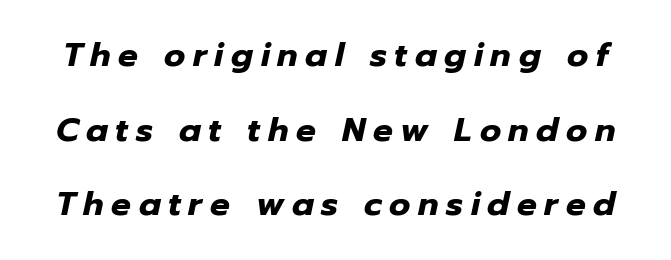
Q: Is the text bold? A: Yes.
Q: Is the text italic (slanted)? A: Yes, it leans right by about 12 degrees.
Q: Is the text underlined? A: No.
Q: Is the spacing between letters normal or unusually wide? A: Unusually wide.
Q: Is the spacing between lines tight, normal or loose? A: Loose.
Q: Width (condensed, normal, or wide)? A: Normal.
Q: Stroke contrast? A: Low.
Q: x-height? A: Medium.
Q: Monospaced? A: No.
